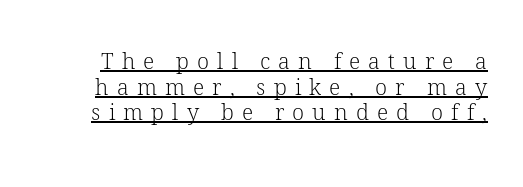
{"italic": "no", "bold": "no", "underline": "yes", "line_spacing_ratio": 1.16, "letter_spacing": "wide", "letter_spacing_em": 0.37, "glyph_px": 22}
